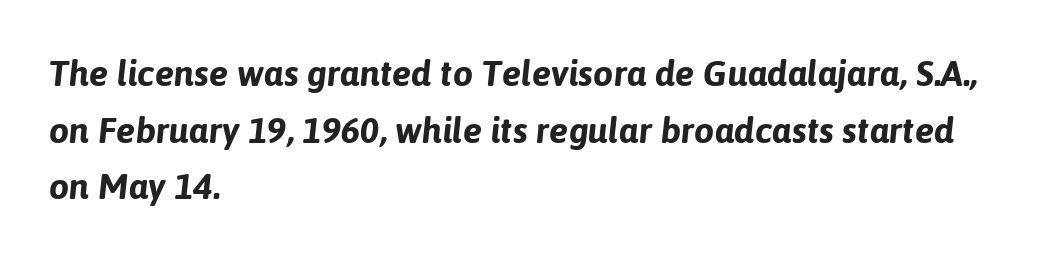
{"italic": "yes", "lean": "right", "slant_degrees": 6, "bold": "yes", "weight": "bold", "width": "normal", "stroke_contrast": "low", "x_height": "medium", "monospaced": "no", "underline": "no", "align": "left", "line_spacing": "normal", "line_spacing_ratio": 1.57, "letter_spacing": "normal", "letter_spacing_em": 0.0, "glyph_px": 36}
